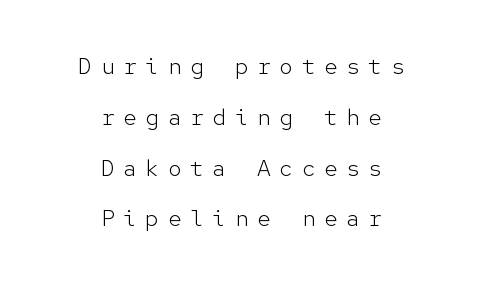
The axis of the letterforms is exactly vertical. Baseline-to-baseline distance is far greater than the letter height. One-word summary of the alignment: center. The zone under the glyphs is completely vacant. Is the type heavy? It reads as light-to-regular instead.
